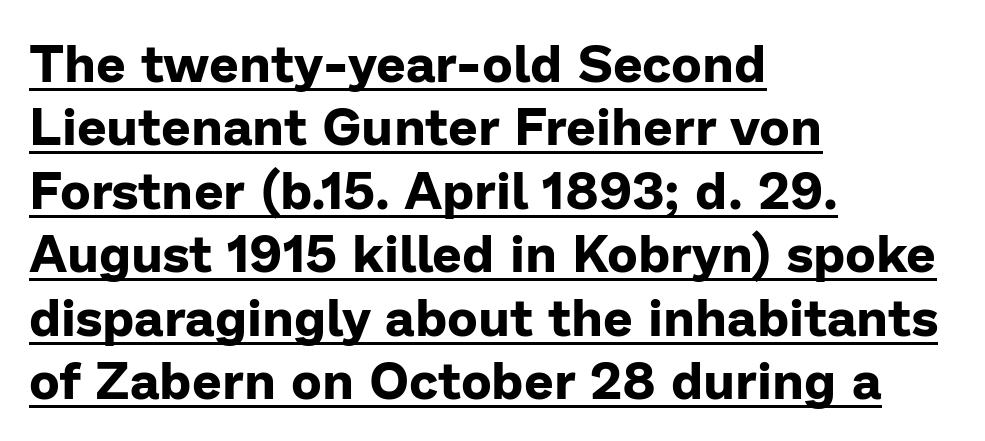
{"serif": "no", "italic": "no", "bold": "yes", "weight": "bold", "width": "normal", "stroke_contrast": "low", "x_height": "medium", "monospaced": "no", "underline": "yes", "align": "left", "line_spacing_ratio": 1.22, "letter_spacing": "normal", "letter_spacing_em": 0.0, "glyph_px": 52}
